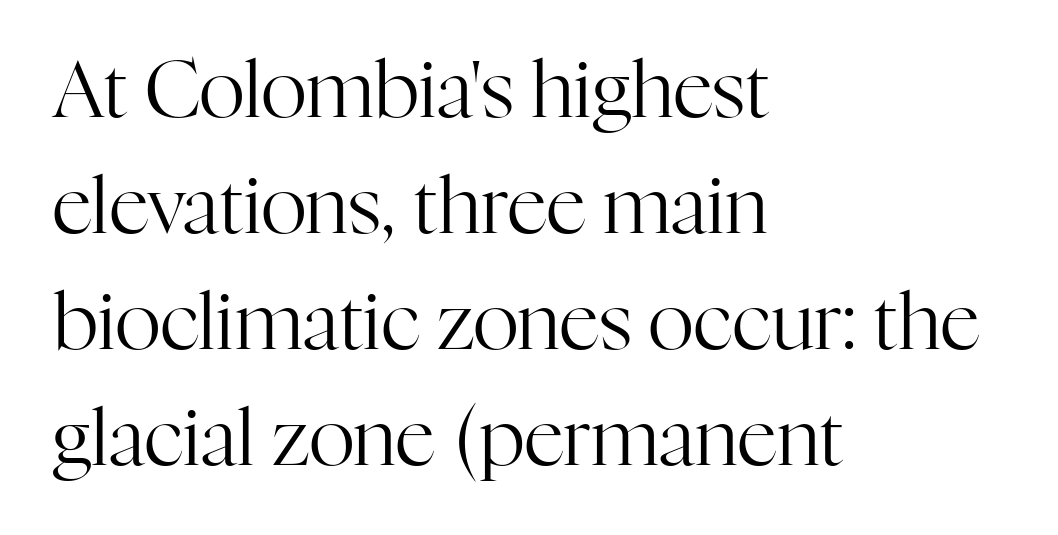
The image shows 79 px regular-weight serif type, upright; set left-aligned, normal line spacing (1.47x), normal letter spacing, not underlined; high stroke contrast and a medium x-height.
